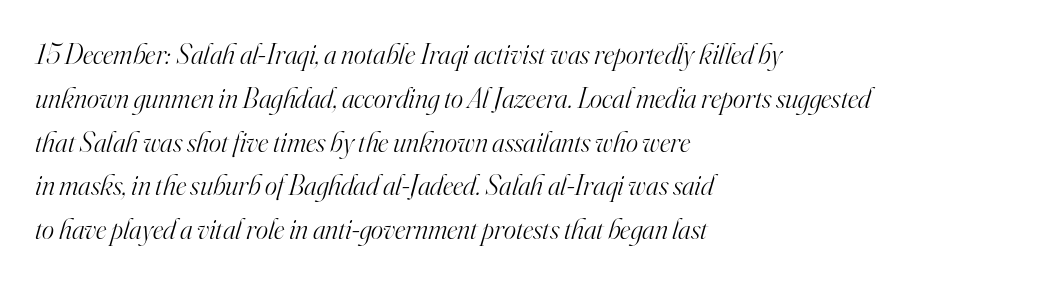
{"serif": "yes", "italic": "yes", "lean": "right", "slant_degrees": 16, "bold": "no", "weight": "light", "width": "normal", "stroke_contrast": "high", "x_height": "small", "monospaced": "no", "underline": "no", "align": "left", "line_spacing": "normal", "line_spacing_ratio": 1.51, "letter_spacing": "normal", "letter_spacing_em": 0.0, "glyph_px": 29}
